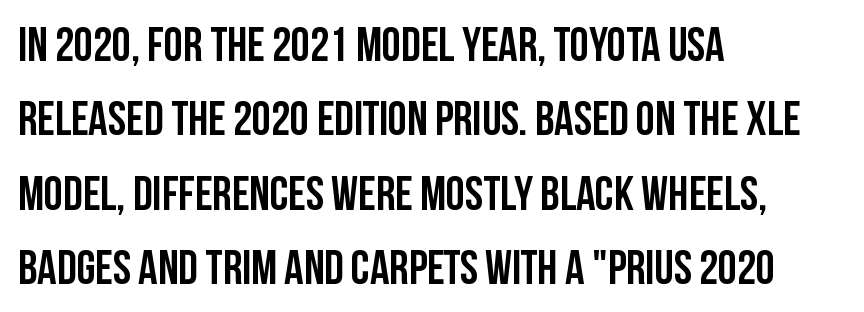
The typesetter chose a ragged-right arrangement here. Each glyph is drawn with heavy, bold strokes. Posture: upright roman. Grotesque or geometric, the face here clearly has no serifs.
